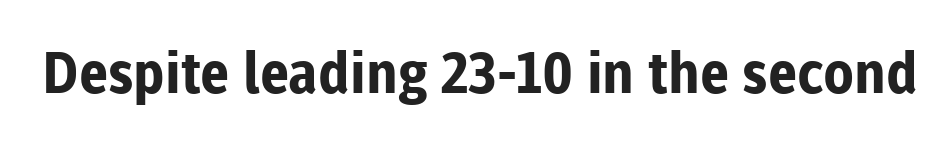
The image shows 57 px bold sans-serif type, upright; set normal letter spacing, not underlined; low stroke contrast and a medium x-height.
